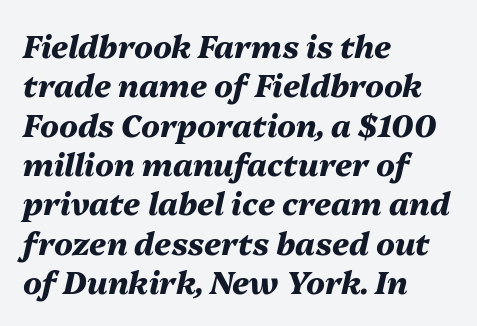
{"italic": "yes", "lean": "right", "slant_degrees": 13, "bold": "yes", "weight": "heavy", "width": "normal", "stroke_contrast": "medium", "x_height": "medium", "monospaced": "no", "underline": "no", "align": "left", "line_spacing": "normal", "line_spacing_ratio": 1.27, "letter_spacing": "normal", "letter_spacing_em": 0.0, "glyph_px": 31}
